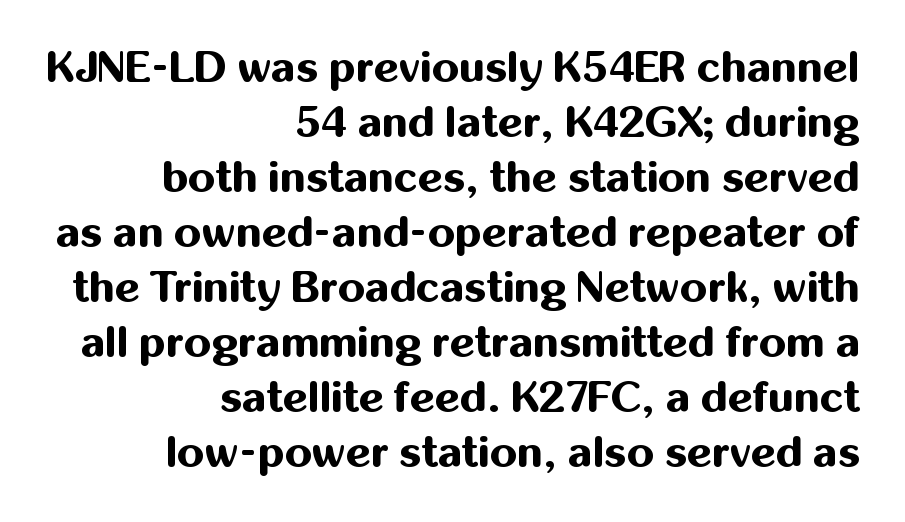
The image shows 43 px bold sans-serif type, upright; set right-aligned, normal line spacing (1.28x), normal letter spacing, not underlined; medium stroke contrast and a medium x-height.
